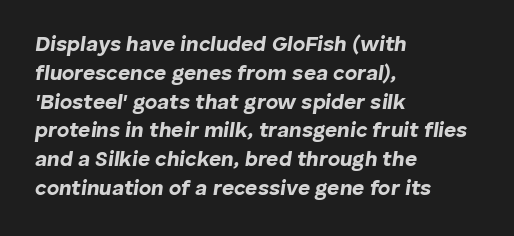
Q: Is the text bold? A: Yes.
Q: Is the text italic (slanted)? A: Yes, it leans right by about 8 degrees.
Q: Is the text underlined? A: No.
Q: How is the paragraph aligned? A: Left-aligned.
Q: Is the spacing between letters normal or unusually wide? A: Normal.
Q: Is the spacing between lines tight, normal or loose? A: Normal.
